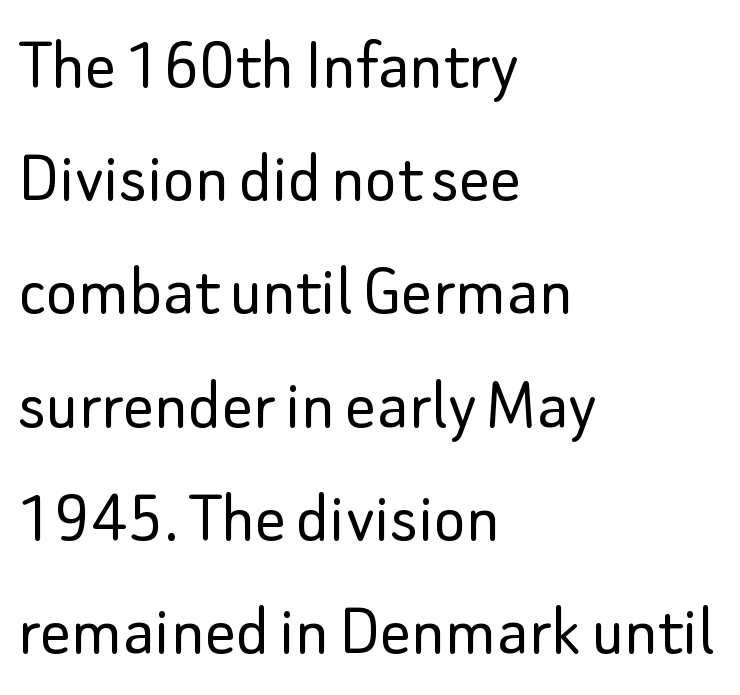
The leading is moderate, giving the passage an even texture. Is this a fixed-width face? No — the glyphs have proportional, varying widths. The letterforms sit at book weight or below. The text was rendered using a sans face with plain stroke endings. Casual observation: everything's shoved over to the left.
